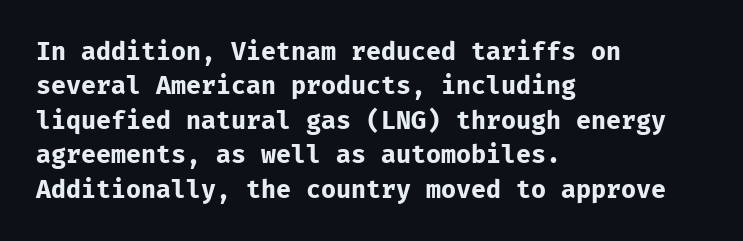
Plain, unruled lines of type. Italic: no, the glyphs are upright roman. The face used here has the dense, thick strokes of a bold. Compared with typical paragraphs, the rows here are spaced about the same. The paragraph has a hard left edge and a soft right edge. Here the glyphs are tracked normally, forming tight word shapes.
